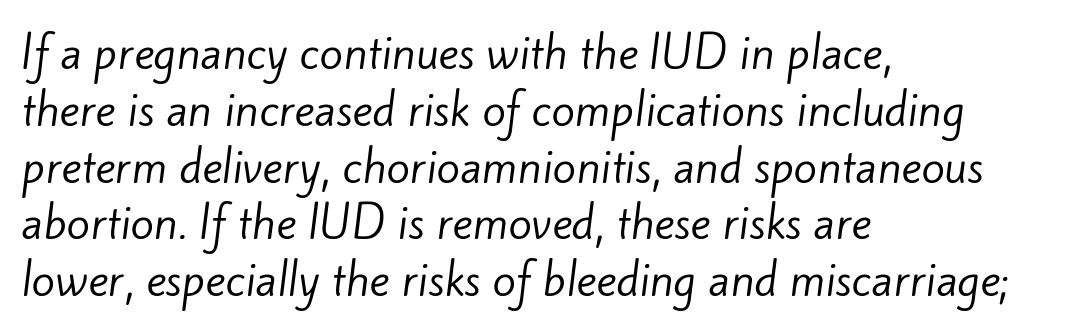
Q: Is the text bold? A: No.
Q: Is the typeface a serif or a sans-serif typeface? A: Sans-serif.
Q: Is the text underlined? A: No.
Q: How is the paragraph aligned? A: Left-aligned.
Q: Is the spacing between letters normal or unusually wide? A: Normal.
Q: Is the spacing between lines tight, normal or loose? A: Normal.
Q: Width (condensed, normal, or wide)? A: Normal.
Q: Stroke contrast? A: Low.
Q: x-height? A: Small.
Q: Monospaced? A: No.
